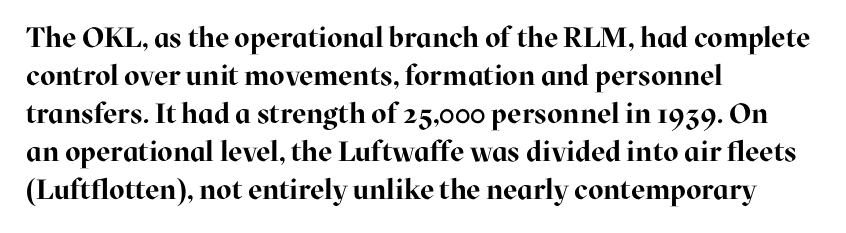
The image shows 28 px bold serif type, upright; set left-aligned, normal line spacing (1.36x), normal letter spacing, not underlined; high stroke contrast and a medium x-height.
